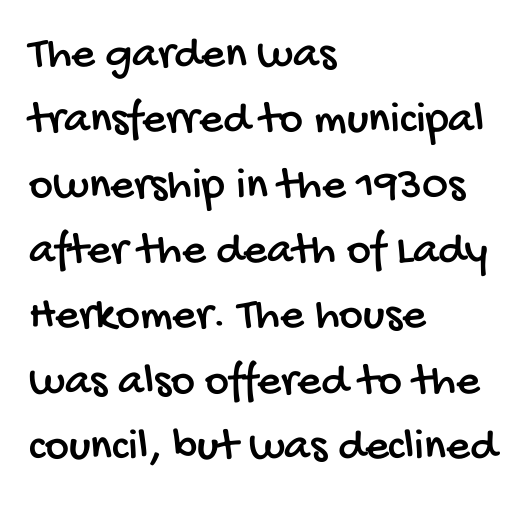
Observe the absence of serifs on each vertical stroke in this sample. Short and long lines alike share a common starting point at left. The specimen omits any rule beneath the text block's lines. Students, note that the glyphs here touch the page at normal intervals. The lines sit at an ordinary, default distance from one another. A typesetter would call this proportional, since set widths differ per character.
